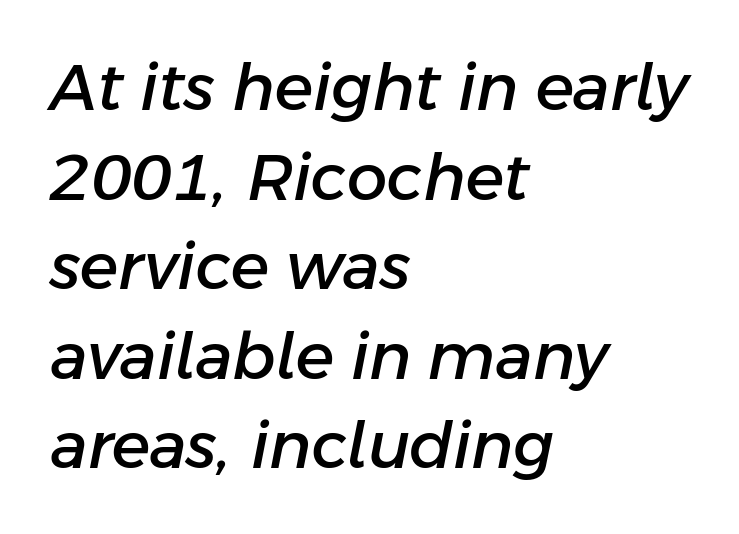
No extra tracking has been applied to these lines. Which margin do the lines hug? The left one — the right edge is uneven. Regarding leading, the lines here are spaced in the standard way. A clean baseline with only descenders dipping below it.
